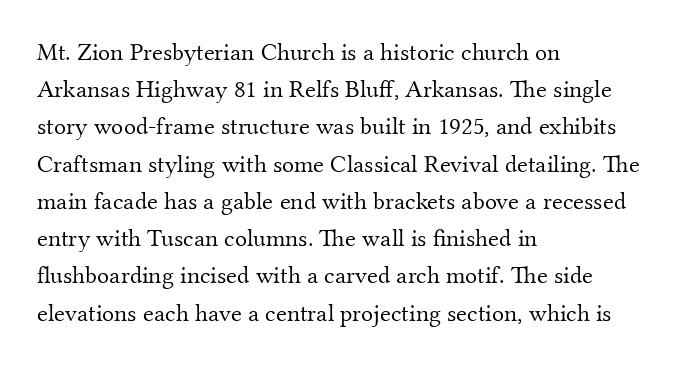
Q: Is the text bold? A: No.
Q: Is the text italic (slanted)? A: No, it is upright.
Q: Is the text underlined? A: No.
Q: How is the paragraph aligned? A: Left-aligned.
Q: Is the spacing between letters normal or unusually wide? A: Normal.
Q: Is the spacing between lines tight, normal or loose? A: Normal.
